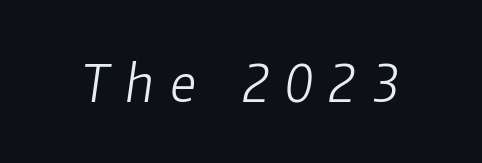
The specimen omits any rule beneath the text block's lines. The rendering uses natural spacing where letterforms have individual widths. Notice how the stems are inclined rather than vertical — that's the hallmark of italics. Is the type heavy? It reads as light-to-regular instead. Observe the wide spacing: letters keep a clear distance from each other.
